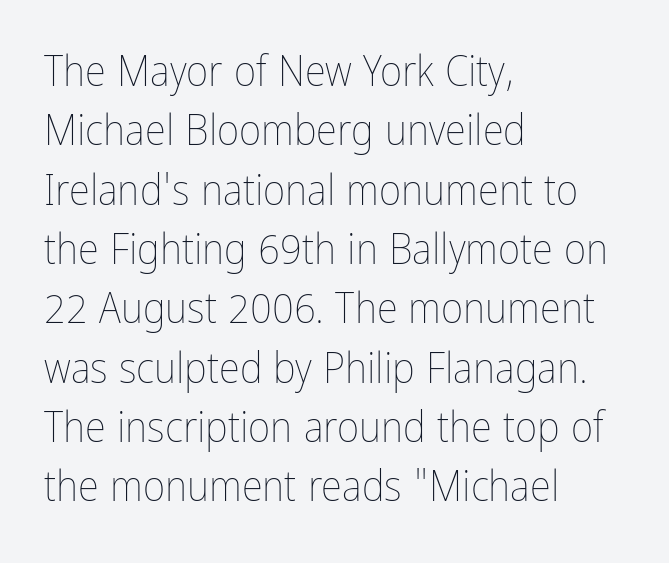
{"italic": "no", "bold": "no", "weight": "thin", "width": "condensed", "stroke_contrast": "low", "x_height": "medium", "monospaced": "no", "underline": "no", "align": "left", "line_spacing": "normal", "line_spacing_ratio": 1.38, "letter_spacing": "normal", "letter_spacing_em": 0.0, "glyph_px": 43}
